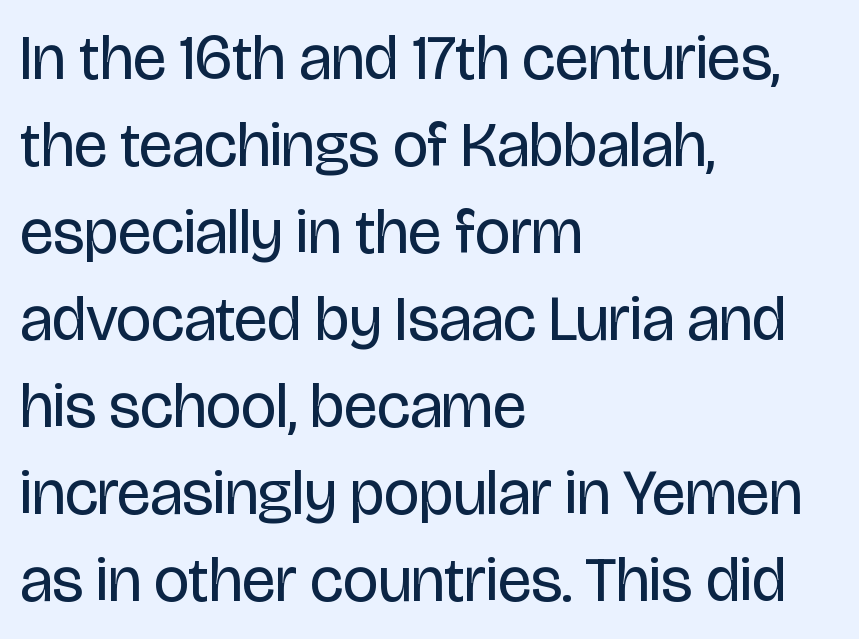
The image shows 63 px regular-weight, condensed sans-serif type, upright; set left-aligned, normal line spacing (1.38x), normal letter spacing, not underlined; low stroke contrast and a large x-height.
